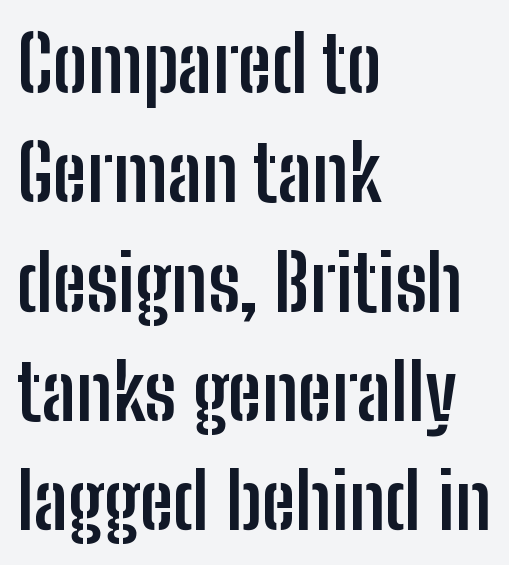
Q: Is the text bold? A: Yes.
Q: Is the text italic (slanted)? A: No, it is upright.
Q: Is the typeface a serif or a sans-serif typeface? A: Sans-serif.
Q: Is the text underlined? A: No.
Q: How is the paragraph aligned? A: Left-aligned.
Q: Is the spacing between letters normal or unusually wide? A: Normal.
Q: Is the spacing between lines tight, normal or loose? A: Normal.
Q: Width (condensed, normal, or wide)? A: Condensed.
Q: Stroke contrast? A: Low.
Q: x-height? A: Medium.
Q: Monospaced? A: No.
